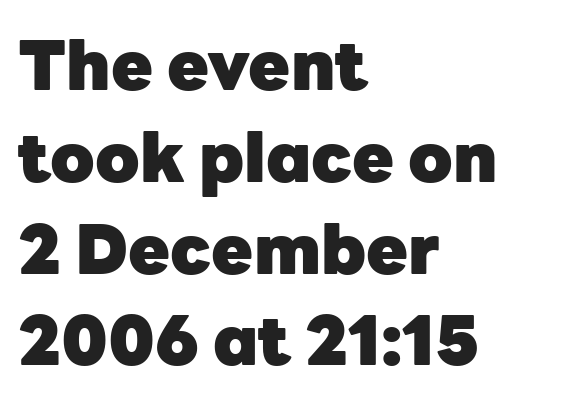
The image shows 68 px heavy sans-serif type, upright; set left-aligned, normal line spacing (1.35x), normal letter spacing, not underlined; low stroke contrast and a medium x-height.
